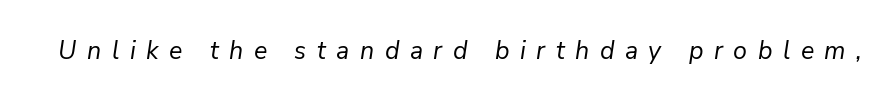
A quiet, ordinary-to-light weight characterises the typeface. This rendering features lettering with no underline. The font's italic variant was chosen for this text. The face used here is rendered with a markedly widened letterfit.
